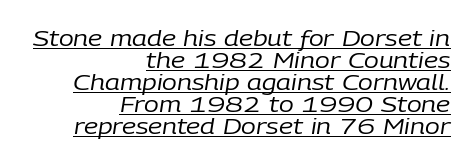
Q: Is the text bold? A: No.
Q: Is the text italic (slanted)? A: Yes, it leans right by about 9 degrees.
Q: Is the text underlined? A: Yes.
Q: How is the paragraph aligned? A: Right-aligned.
Q: Is the spacing between letters normal or unusually wide? A: Normal.
Q: Is the spacing between lines tight, normal or loose? A: Tight.
